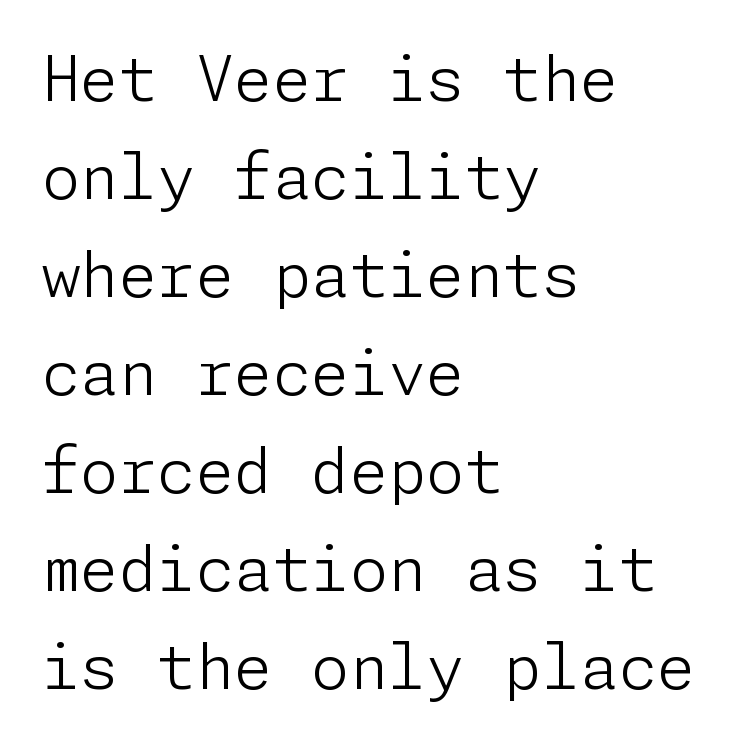
How would I describe the line gaps? Plain and ordinary. Posture: straight, roman, zero tilt. Glyph-to-glyph distance matches everyday printed text. Stroke terminals: plain, sans-serif. This is not heavy type; no bold has been used. Glance below the letters and you will spot only blank space.
